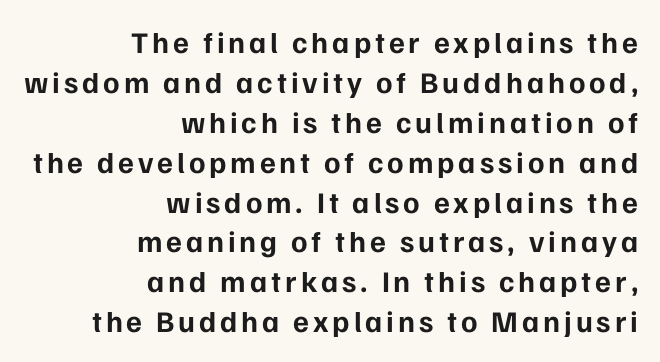
Every stem runs plumb, perpendicular to the baseline. You could not count columns in this text — the font is proportionally spaced. Students, observe: this is what conventionally led text looks like. Observe the absence of serifs on each vertical stroke in this sample.
